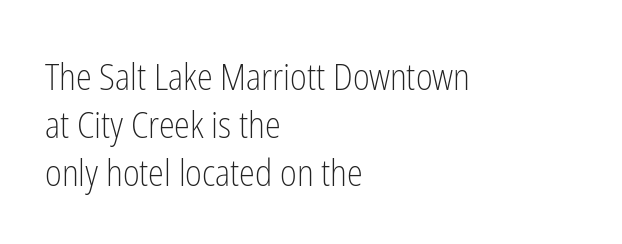
{"serif": "no", "italic": "no", "bold": "no", "weight": "light", "width": "condensed", "stroke_contrast": "low", "x_height": "medium", "monospaced": "no", "underline": "no", "align": "left", "line_spacing": "normal", "line_spacing_ratio": 1.33, "letter_spacing": "normal", "letter_spacing_em": 0.0, "glyph_px": 36}
